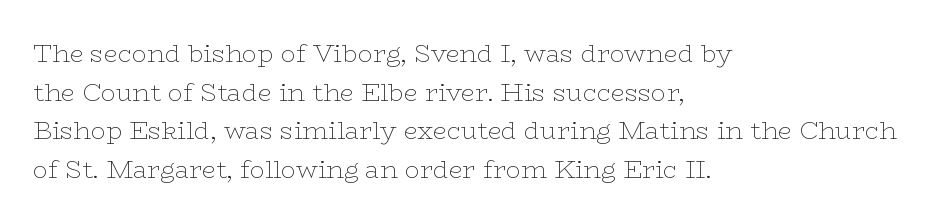
Notice how descenders clear the ascenders below comfortably — that's standard leading. Posture: vertical. Letter spacing: default. This rendering uses left alignment, leaving the right contour irregular.
